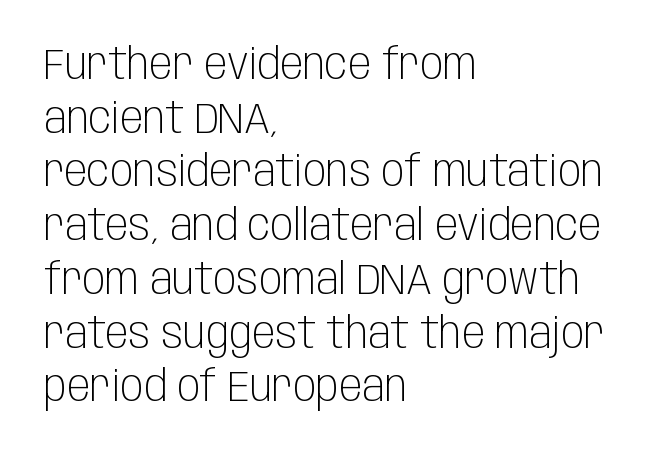
The image shows 43 px light, condensed sans-serif type, upright; set left-aligned, normal line spacing (1.25x), normal letter spacing, not underlined; low stroke contrast and a large x-height.
